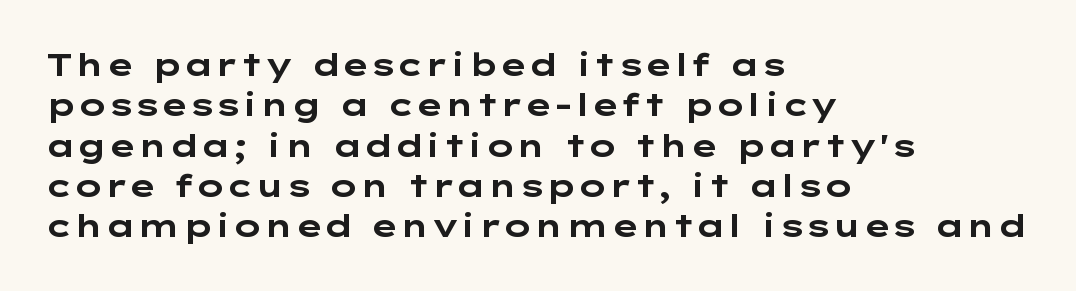
{"serif": "no", "italic": "no", "bold": "yes", "weight": "bold", "width": "wide", "stroke_contrast": "low", "x_height": "medium", "underline": "no", "align": "left", "line_spacing": "normal", "line_spacing_ratio": 1.3, "letter_spacing": "normal", "letter_spacing_em": 0.0, "glyph_px": 31}
